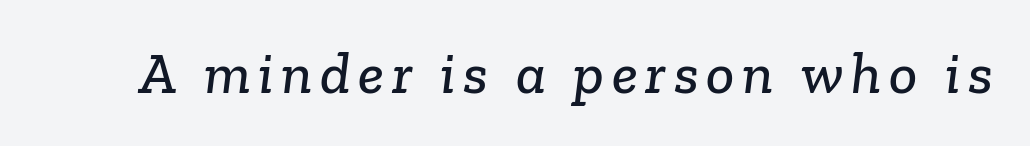
The image shows 59 px serif type; set not underlined; low stroke contrast and a medium x-height.
